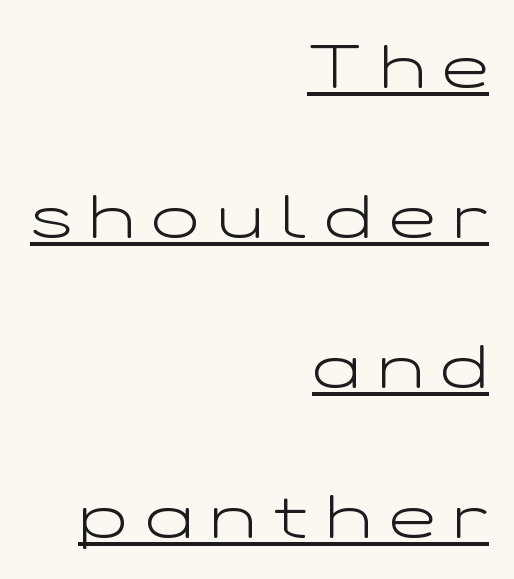
{"serif": "no", "italic": "no", "bold": "no", "weight": "light", "width": "wide", "stroke_contrast": "low", "x_height": "medium", "monospaced": "no", "underline": "yes", "align": "right", "line_spacing": "loose", "line_spacing_ratio": 2.42, "letter_spacing": "wide", "letter_spacing_em": 0.29, "glyph_px": 62}
